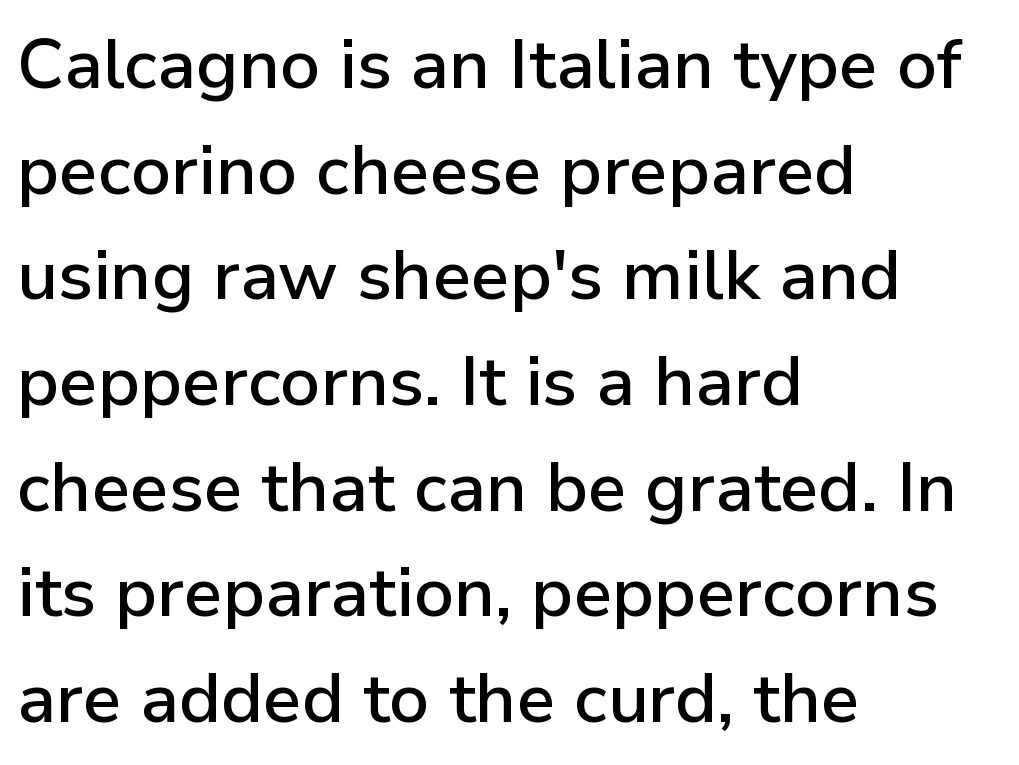
Q: Is the text italic (slanted)? A: No, it is upright.
Q: Is the typeface a serif or a sans-serif typeface? A: Sans-serif.
Q: Is the text underlined? A: No.
Q: How is the paragraph aligned? A: Left-aligned.
Q: Is the spacing between letters normal or unusually wide? A: Normal.
Q: Is the spacing between lines tight, normal or loose? A: Normal.
Q: Width (condensed, normal, or wide)? A: Normal.
Q: Stroke contrast? A: Low.
Q: x-height? A: Medium.
Q: Monospaced? A: No.
